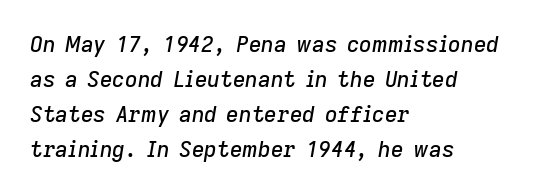
The line-height multiplier appears to be the usual default. Alignment: flush left. Tall strokes in this sample are angled rather than plumb. Here the glyphs are tracked normally, forming tight word shapes. The specimen omits any rule beneath the text block's lines.
